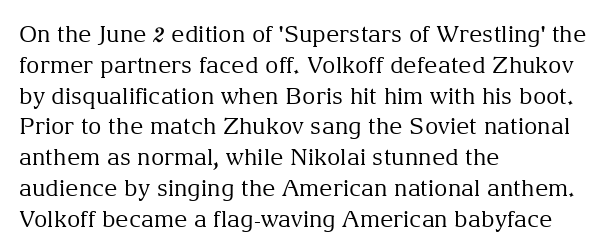
Q: Is the text bold? A: No.
Q: Is the text italic (slanted)? A: No, it is upright.
Q: Is the text underlined? A: No.
Q: How is the paragraph aligned? A: Left-aligned.
Q: Is the spacing between letters normal or unusually wide? A: Normal.
Q: Is the spacing between lines tight, normal or loose? A: Normal.
